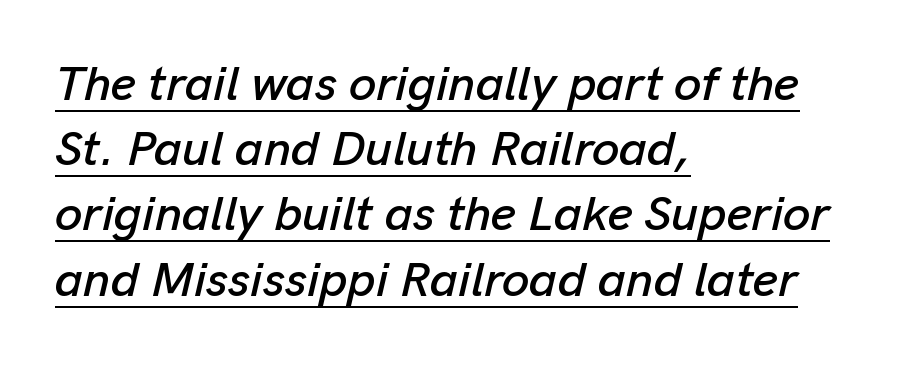
Q: Is the text italic (slanted)? A: Yes, it leans right by about 13 degrees.
Q: Is the text underlined? A: Yes.
Q: How is the paragraph aligned? A: Left-aligned.
Q: Is the spacing between letters normal or unusually wide? A: Normal.
Q: Is the spacing between lines tight, normal or loose? A: Normal.
Q: Width (condensed, normal, or wide)? A: Normal.
Q: Stroke contrast? A: Low.
Q: x-height? A: Medium.
Q: Monospaced? A: No.
